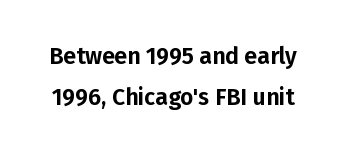
Nothing unusual about the tracking: characters are spaced as the font intends. A roman cut, with each character standing at attention. Descender tails drop into unmarked territory.
